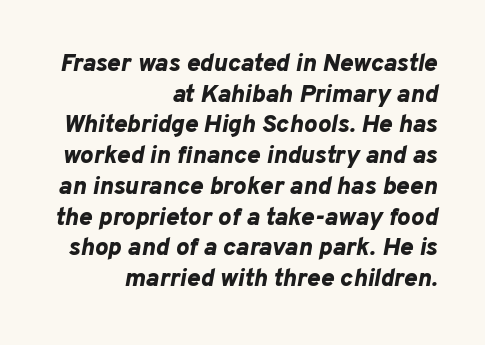
The passage is arranged like a letterhead date or caption credit — flush right. Only glyphs here, with clear space below each row. Nobody touched the tracking dial on this one. Does the weight exceed regular? Yes, all the way to bold.
